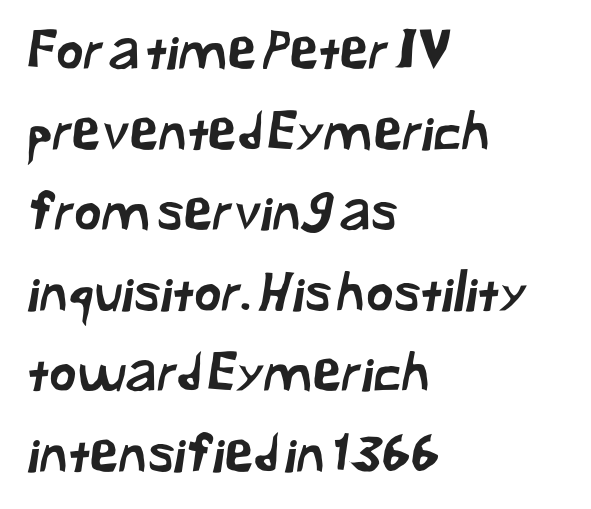
What kind of face is this? One without serifs — a sans. These lines keep a tight, regular rhythm from letter to letter. Anything drawn beneath the words? Only blank space. The block of text has a typical density, with ordinary space between rows. The rendering uses natural spacing where letterforms have individual widths.
